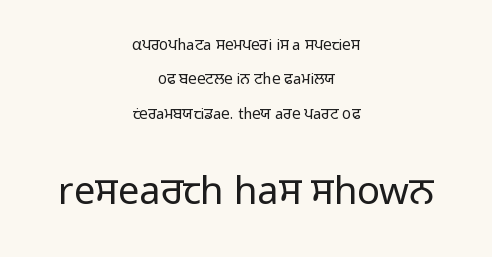
Each letter keeps its own natural width here, so spacing adapts to shape. The rendering shows plain stroke endings on the letterforms — a sans-serif design. Do the letters lean? They stand straight. How would I describe the line gaps? Wide and relaxed.
